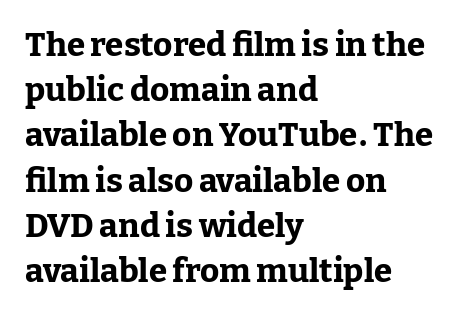
The image shows 33 px bold serif type, upright; set left-aligned, normal line spacing (1.37x), normal letter spacing, not underlined; low stroke contrast and a medium x-height.
